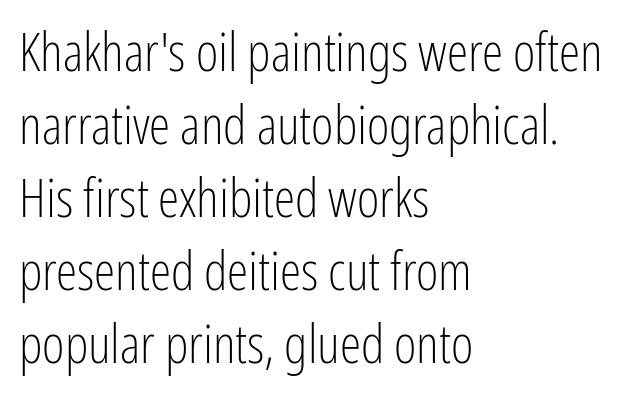
You could not count columns in this text — the font is proportionally spaced. Check the space under the baseline: it is left empty. The text block is weighted toward the left margin, trailing off unevenly rightward. Notice how the stems are strictly vertical — no italics here.
